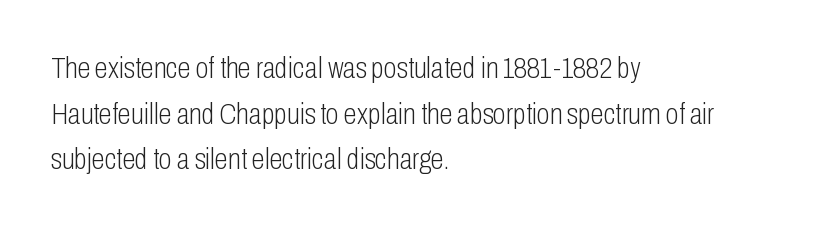
Character widths vary here, with narrow letters taking less room than wide ones. In terms of letterspacing, this is plain default setting. This is not heavy type; no bold has been used. The paragraph shown leans on its left margin. A typesetter would call this leading conventional body-copy spacing.
